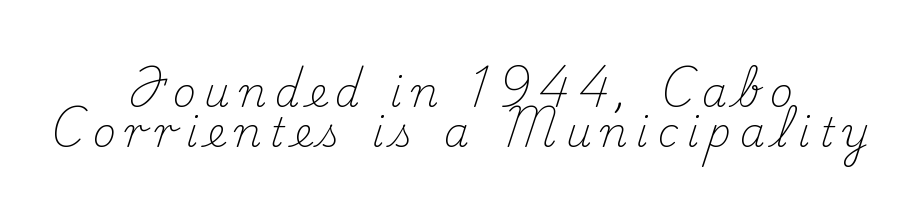
Q: Is the text bold? A: No.
Q: Is the text italic (slanted)? A: Yes.
Q: Is the typeface a serif or a sans-serif typeface? A: Serif.
Q: Is the text underlined? A: No.
Q: How is the paragraph aligned? A: Centered.
Q: Is the spacing between letters normal or unusually wide? A: Unusually wide.
Q: Is the spacing between lines tight, normal or loose? A: Tight.
Q: Width (condensed, normal, or wide)? A: Normal.
Q: Stroke contrast? A: Medium.
Q: x-height? A: Small.
Q: Monospaced? A: No.
